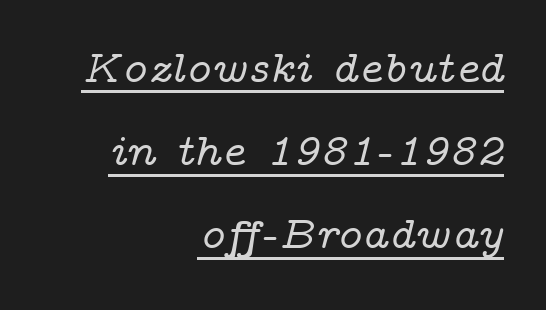
Q: Is the text italic (slanted)? A: Yes, it leans right by about 14 degrees.
Q: Is the typeface a serif or a sans-serif typeface? A: Serif.
Q: Is the text underlined? A: Yes.
Q: How is the paragraph aligned? A: Right-aligned.
Q: Is the spacing between letters normal or unusually wide? A: Normal.
Q: Width (condensed, normal, or wide)? A: Wide.
Q: Stroke contrast? A: Low.
Q: x-height? A: Medium.
Q: Monospaced? A: No.
